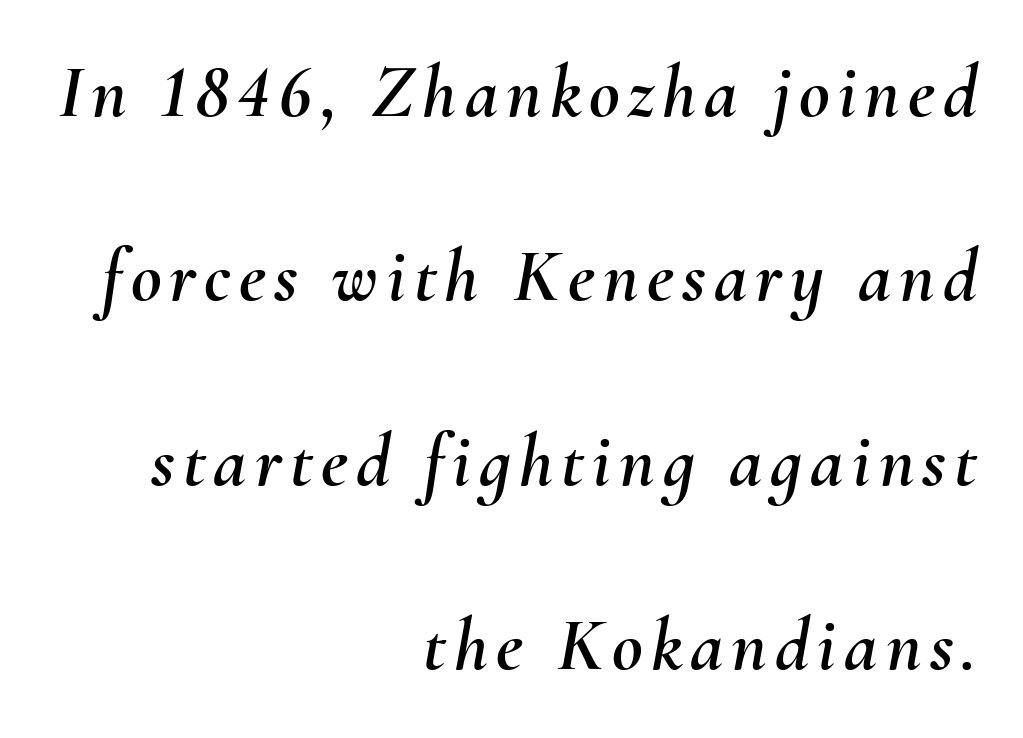
{"italic": "yes", "lean": "right", "slant_degrees": 10, "width": "normal", "stroke_contrast": "medium", "x_height": "small", "monospaced": "no", "underline": "no", "align": "right", "line_spacing": "loose", "line_spacing_ratio": 2.46, "glyph_px": 75}
